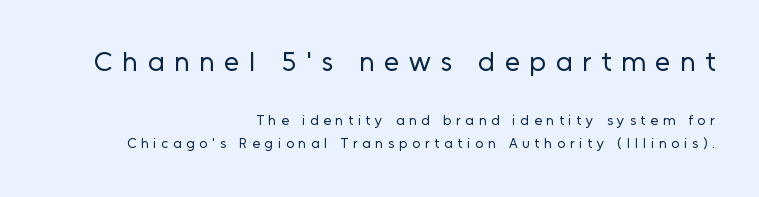
The image shows 28 px regular-weight sans-serif type, upright; set right-aligned, normal line spacing (1.61x), unusually wide letter spacing (+0.34 em), not underlined; the first (top) block is 2.0x larger; low stroke contrast and a medium x-height.
